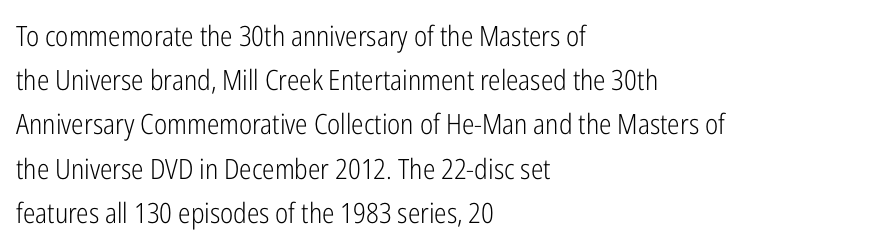
{"serif": "no", "italic": "no", "bold": "no", "weight": "light", "width": "condensed", "stroke_contrast": "low", "x_height": "medium", "monospaced": "no", "underline": "no", "align": "left", "line_spacing": "normal", "line_spacing_ratio": 1.58, "letter_spacing": "normal", "letter_spacing_em": 0.0, "glyph_px": 28}
